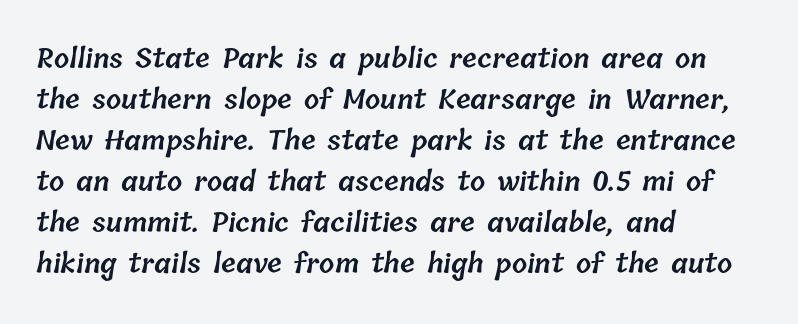
Descenders are the only things crossing below the line. Reading down the column, the eye jumps a familiar distance to each next line. The sample has been set in demibold, a notch under bold. Observe the ordinary spacing: letters are neighbours, not strangers. The text block is weighted toward the left margin, trailing off unevenly rightward.
